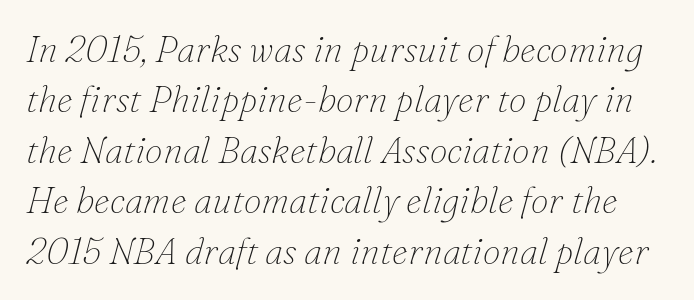
Q: Is the text bold? A: No.
Q: Is the text italic (slanted)? A: Yes, it leans right by about 16 degrees.
Q: Is the typeface a serif or a sans-serif typeface? A: Serif.
Q: Is the text underlined? A: No.
Q: Is the spacing between letters normal or unusually wide? A: Normal.
Q: Is the spacing between lines tight, normal or loose? A: Normal.
Q: Width (condensed, normal, or wide)? A: Normal.
Q: Stroke contrast? A: Low.
Q: x-height? A: Small.
Q: Monospaced? A: No.
